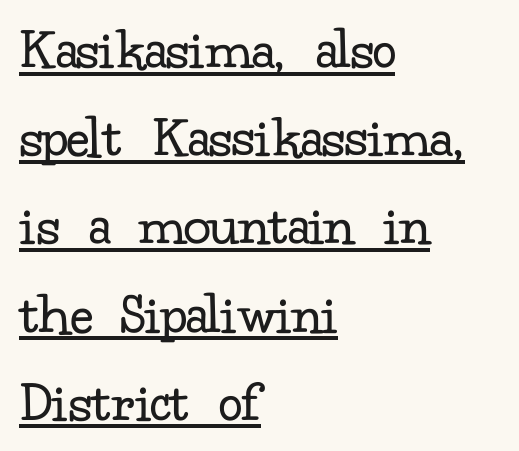
Old-style or modern, the face here clearly has serifs. The rendering uses natural spacing where letterforms have individual widths. Glyph-to-glyph distance matches everyday printed text. Decoration check: the copy is underlined.
